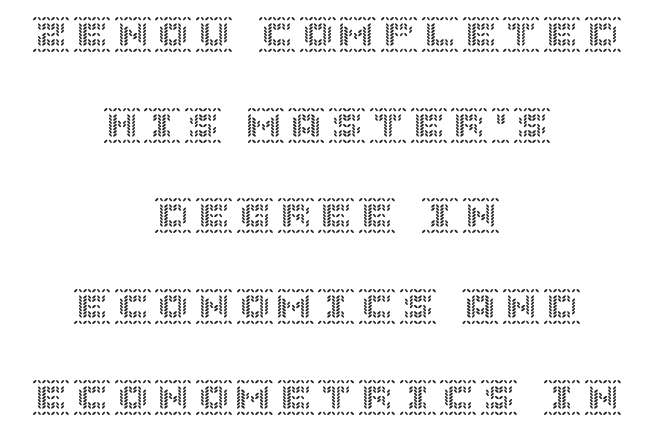
The image shows 37 px text type, upright; set centered, loose line spacing (2.45x), not underlined; a large x-height.
